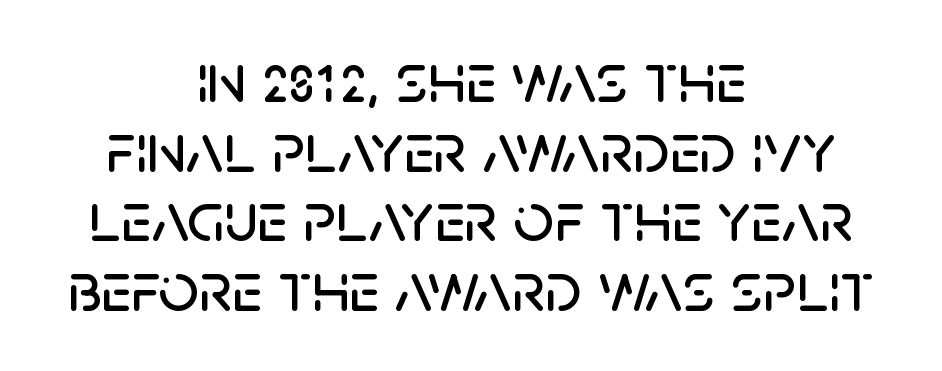
{"serif": "no", "italic": "no", "width": "normal", "stroke_contrast": "low", "x_height": "large", "monospaced": "no", "underline": "no", "align": "center", "line_spacing": "tight", "line_spacing_ratio": 0.98, "letter_spacing": "normal", "letter_spacing_em": 0.0, "glyph_px": 71}
